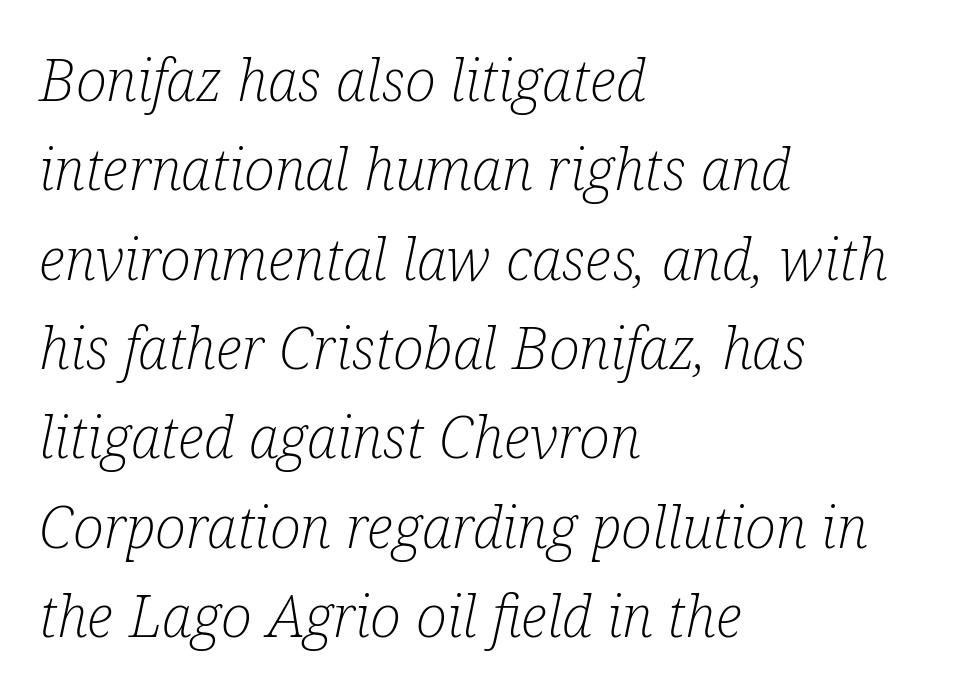
{"serif": "yes", "italic": "yes", "lean": "right", "slant_degrees": 12, "bold": "no", "weight": "light", "width": "condensed", "stroke_contrast": "low", "x_height": "medium", "monospaced": "no", "underline": "no", "align": "left", "line_spacing": "normal", "line_spacing_ratio": 1.54, "letter_spacing": "normal", "letter_spacing_em": 0.0, "glyph_px": 58}
